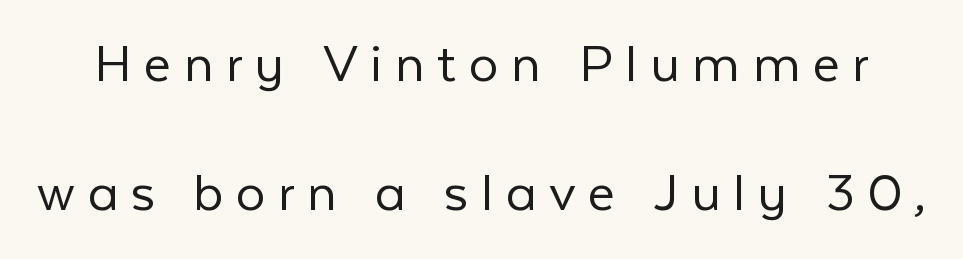
The image shows 59 px light sans-serif type, upright; set loose line spacing (2.18x), unusually wide letter spacing (+0.21 em), not underlined; low stroke contrast and a medium x-height.
